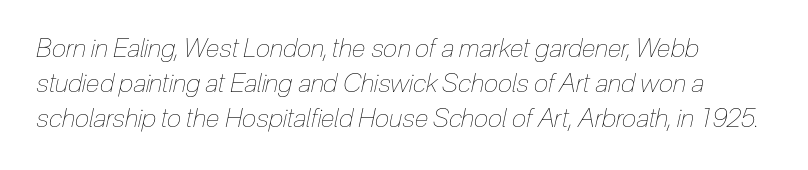
Clear beneath every line of the passage. This sample keeps an unexceptional amount of space between lines. The cut favours lightness, reaching ordinary text weight at its darkest. Rendered with sloped, italic letterforms.
